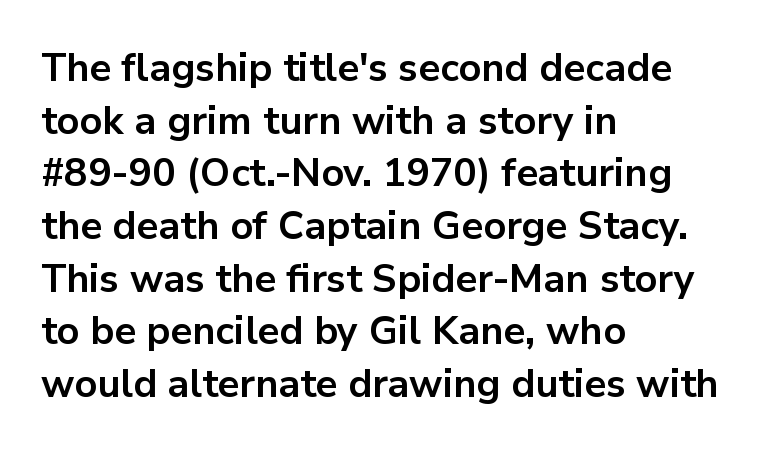
Q: Is the text bold? A: Yes.
Q: Is the text italic (slanted)? A: No, it is upright.
Q: Is the typeface a serif or a sans-serif typeface? A: Sans-serif.
Q: Is the text underlined? A: No.
Q: How is the paragraph aligned? A: Left-aligned.
Q: Is the spacing between letters normal or unusually wide? A: Normal.
Q: Is the spacing between lines tight, normal or loose? A: Normal.
Q: Width (condensed, normal, or wide)? A: Normal.
Q: Stroke contrast? A: Low.
Q: x-height? A: Medium.
Q: Monospaced? A: No.
